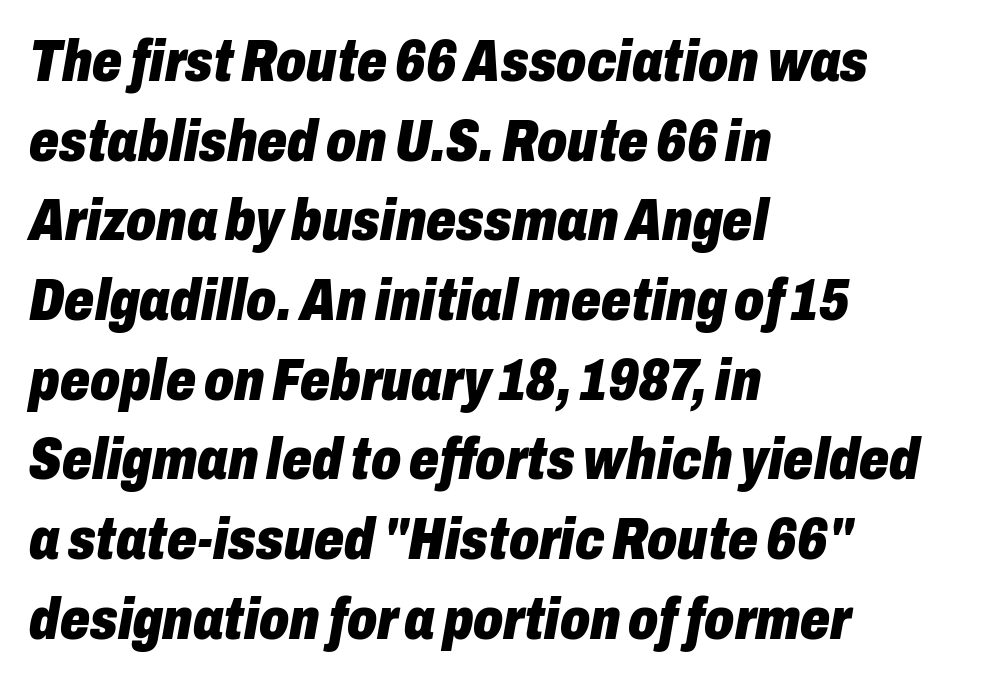
These lines were composed using italics. A normal amount of white space separates one row of letters from the next. The face used here is proportionally spaced, like ordinary book or web type. Plain, unruled lines of type. The compositor pushed each line to the left boundary. In terms of weight, the rendering is a true, heavy bold.
